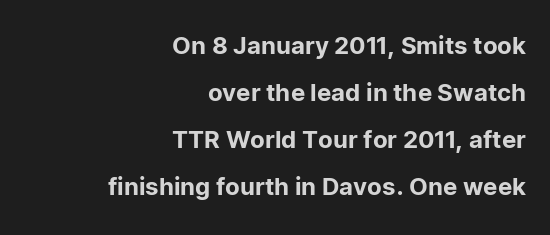
Only glyphs here, with clear space below each row. The letters sit at their default tracking, neither squeezed nor spread. Where is the straight margin? On the right. Notice how the stems are strictly vertical — no italics here.
